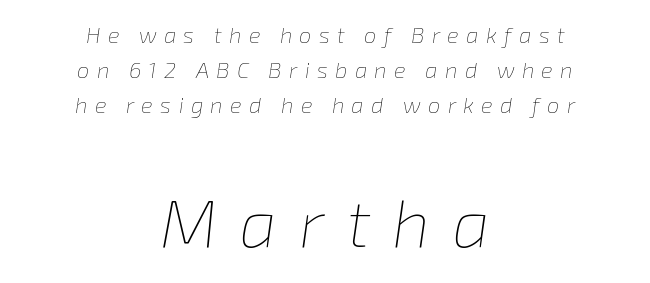
The image shows 67 px thin type, italic (leaning right); set centered, normal line spacing (1.59x), unusually wide letter spacing (+0.33 em), not underlined; the second (bottom) block is 3.05x larger; low stroke contrast and a medium x-height.
